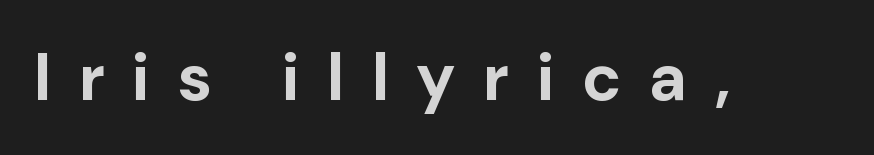
Weight: bold. The designer went with a sans here, leaving each stem footless. Is this a fixed-width face? No — the glyphs have proportional, varying widths. Type without underlining. Honestly, the letter spacing is so wide it's the main thing you notice. Every stem runs plumb, perpendicular to the baseline.
